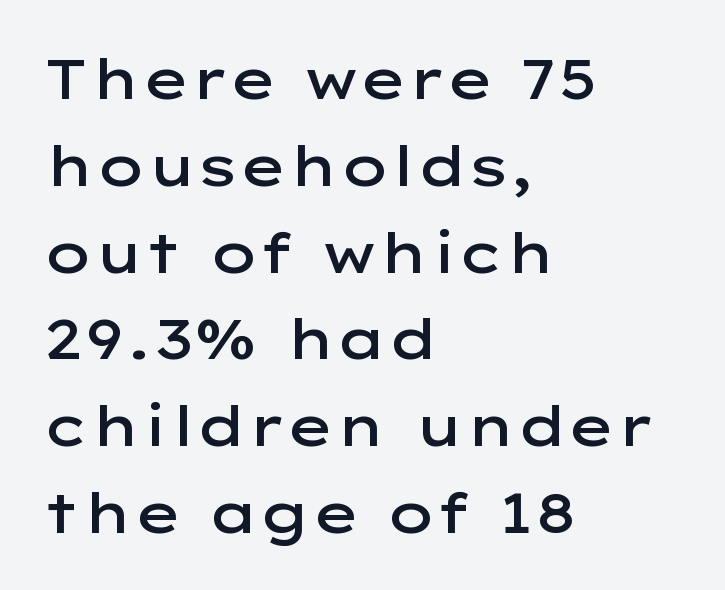
Q: Is the text bold? A: Semi-bold.
Q: Is the text italic (slanted)? A: No, it is upright.
Q: Is the typeface a serif or a sans-serif typeface? A: Sans-serif.
Q: Is the text underlined? A: No.
Q: How is the paragraph aligned? A: Left-aligned.
Q: Is the spacing between letters normal or unusually wide? A: Normal.
Q: Is the spacing between lines tight, normal or loose? A: Normal.
Q: Width (condensed, normal, or wide)? A: Wide.
Q: Stroke contrast? A: Low.
Q: x-height? A: Medium.
Q: Monospaced? A: No.
